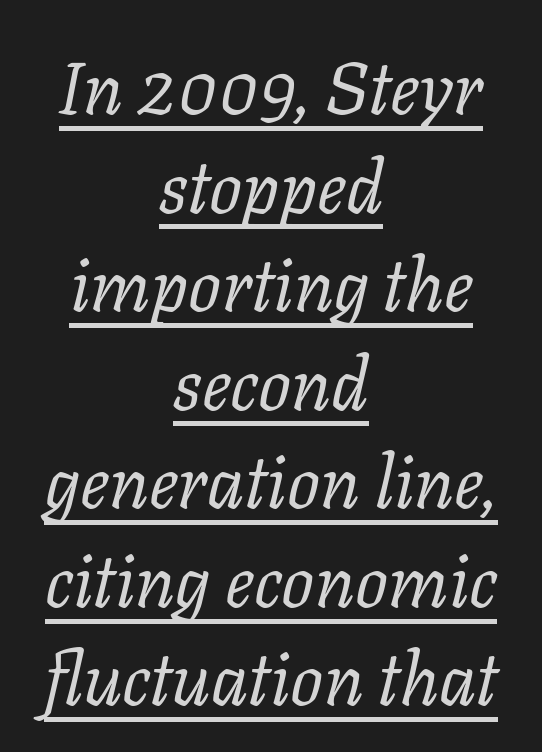
Q: Is the text bold? A: No.
Q: Is the text italic (slanted)? A: Yes, it leans right by about 11 degrees.
Q: Is the typeface a serif or a sans-serif typeface? A: Serif.
Q: Is the text underlined? A: Yes.
Q: How is the paragraph aligned? A: Centered.
Q: Is the spacing between letters normal or unusually wide? A: Normal.
Q: Is the spacing between lines tight, normal or loose? A: Normal.
Q: Width (condensed, normal, or wide)? A: Normal.
Q: Stroke contrast? A: Low.
Q: x-height? A: Medium.
Q: Monospaced? A: No.
